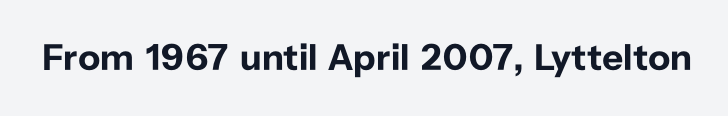
{"serif": "no", "italic": "no", "bold": "yes", "weight": "bold", "width": "normal", "stroke_contrast": "low", "x_height": "medium", "monospaced": "no", "underline": "no", "letter_spacing": "normal", "letter_spacing_em": 0.0, "glyph_px": 37}
